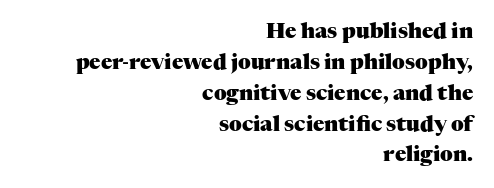
The rendering uses a moderate line-height, typical for paragraphs. Heavy-handed strokes throughout: this text is bold. Rendered with straight, roman letterforms. The passage is arranged like a letterhead date or caption credit — flush right. Beneath every word, the page is bare.
